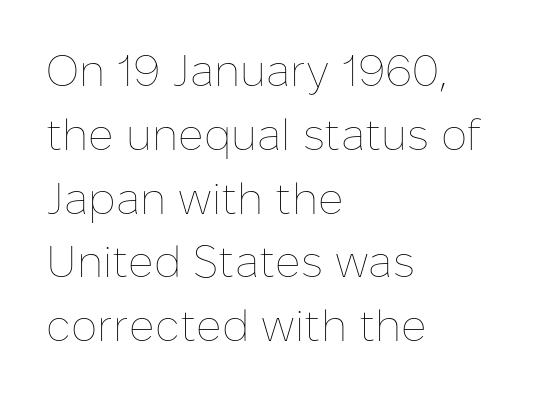
A light-to-regular cut is what we see here. The passage shown stacks its lines at a standard gap. Is the letter spacing exaggerated? No — it looks like the ordinary default. This rendering uses left alignment, leaving the right contour irregular. Anything drawn beneath the words? Only blank space. A roman cut, with each character standing at attention.
